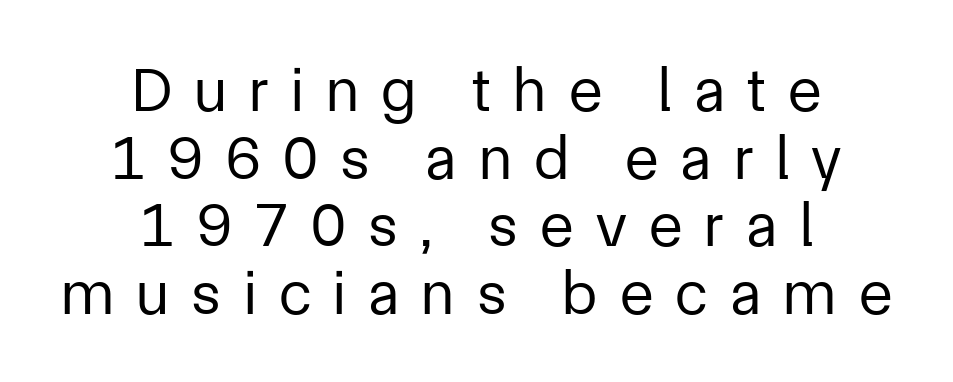
{"serif": "no", "italic": "no", "bold": "no", "weight": "regular", "width": "normal", "stroke_contrast": "low", "x_height": "medium", "monospaced": "no", "underline": "no", "align": "center", "line_spacing": "tight", "line_spacing_ratio": 1.09, "letter_spacing": "wide", "letter_spacing_em": 0.36, "glyph_px": 62}
